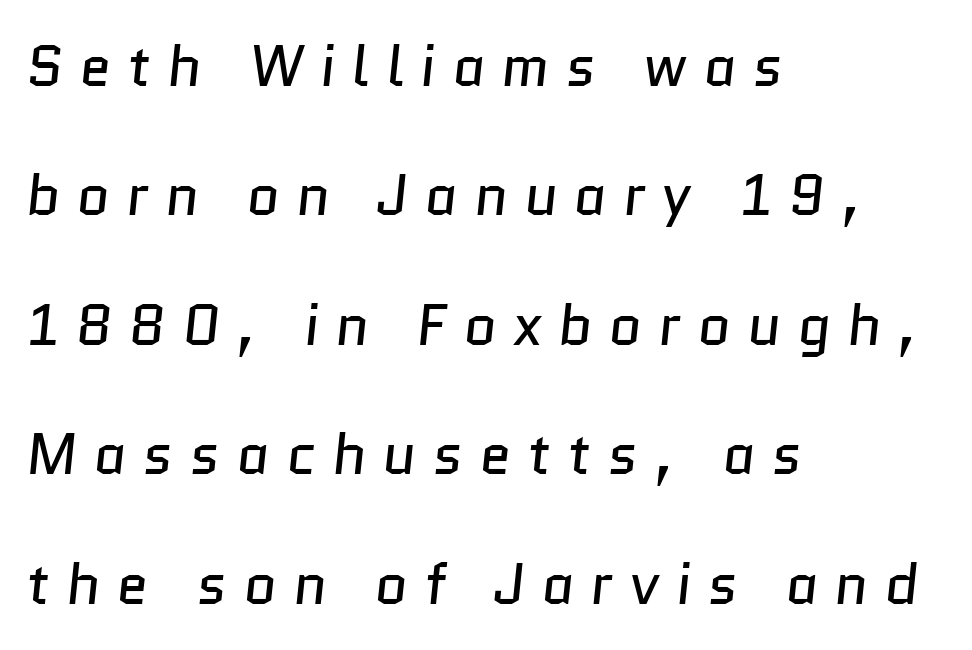
Q: Is the text bold? A: No.
Q: Is the typeface a serif or a sans-serif typeface? A: Sans-serif.
Q: Is the text underlined? A: No.
Q: How is the paragraph aligned? A: Left-aligned.
Q: Is the spacing between letters normal or unusually wide? A: Unusually wide.
Q: Is the spacing between lines tight, normal or loose? A: Loose.
Q: Width (condensed, normal, or wide)? A: Normal.
Q: Stroke contrast? A: Low.
Q: x-height? A: Medium.
Q: Monospaced? A: No.
